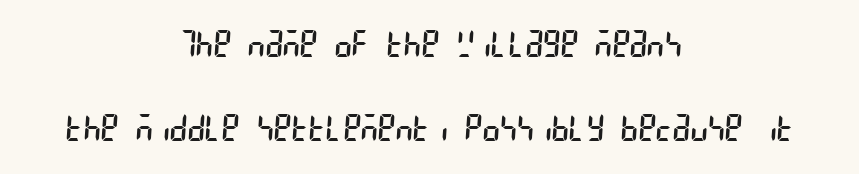
Q: Is the text bold? A: No.
Q: Is the typeface a serif or a sans-serif typeface? A: Sans-serif.
Q: Is the text underlined? A: No.
Q: How is the paragraph aligned? A: Centered.
Q: Is the spacing between letters normal or unusually wide? A: Normal.
Q: Is the spacing between lines tight, normal or loose? A: Loose.
Q: Width (condensed, normal, or wide)? A: Condensed.
Q: Stroke contrast? A: Low.
Q: x-height? A: Large.
